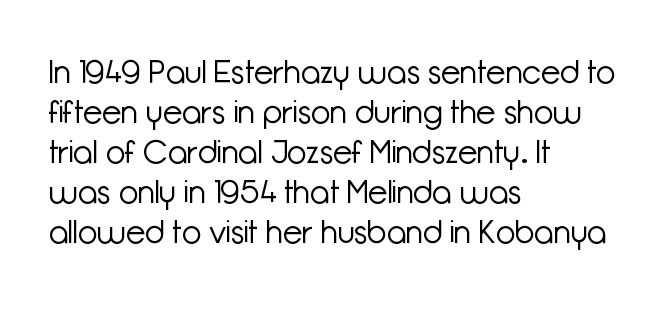
Q: Is the text bold? A: No.
Q: Is the text italic (slanted)? A: No, it is upright.
Q: Is the typeface a serif or a sans-serif typeface? A: Sans-serif.
Q: Is the text underlined? A: No.
Q: How is the paragraph aligned? A: Left-aligned.
Q: Is the spacing between letters normal or unusually wide? A: Normal.
Q: Is the spacing between lines tight, normal or loose? A: Normal.
Q: Width (condensed, normal, or wide)? A: Normal.
Q: Stroke contrast? A: Low.
Q: x-height? A: Medium.
Q: Monospaced? A: No.
